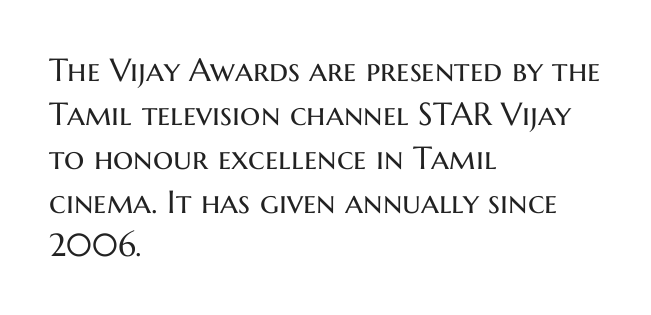
Q: Is the text bold? A: No.
Q: Is the text italic (slanted)? A: No, it is upright.
Q: Is the typeface a serif or a sans-serif typeface? A: Sans-serif.
Q: Is the text underlined? A: No.
Q: How is the paragraph aligned? A: Left-aligned.
Q: Is the spacing between letters normal or unusually wide? A: Normal.
Q: Is the spacing between lines tight, normal or loose? A: Normal.
Q: Width (condensed, normal, or wide)? A: Normal.
Q: Stroke contrast? A: Medium.
Q: x-height? A: Medium.
Q: Monospaced? A: No.
